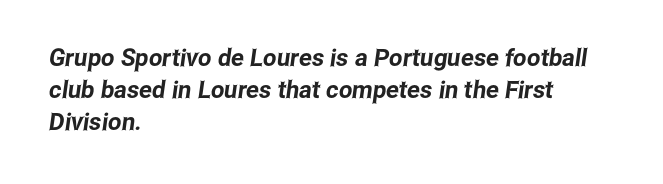
Tracking value appears to be zero — textbook default spacing. Notice how the passage keeps a crisp vertical edge on the left only. Anything drawn beneath the words? Only blank space. Baseline-to-baseline distance is the conventional proportion of letter height.
